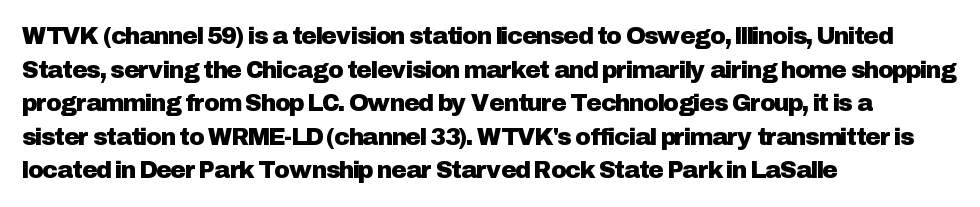
The image shows 24 px text type, upright; set left-aligned, normal line spacing (1.4x), normal letter spacing, not underlined.
